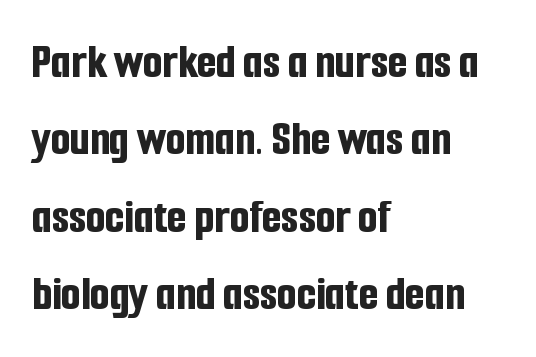
{"serif": "no", "italic": "no", "bold": "yes", "weight": "bold", "width": "condensed", "stroke_contrast": "low", "x_height": "medium", "monospaced": "no", "underline": "no", "align": "left", "line_spacing": "normal", "line_spacing_ratio": 1.55, "letter_spacing": "normal", "letter_spacing_em": 0.0, "glyph_px": 50}
